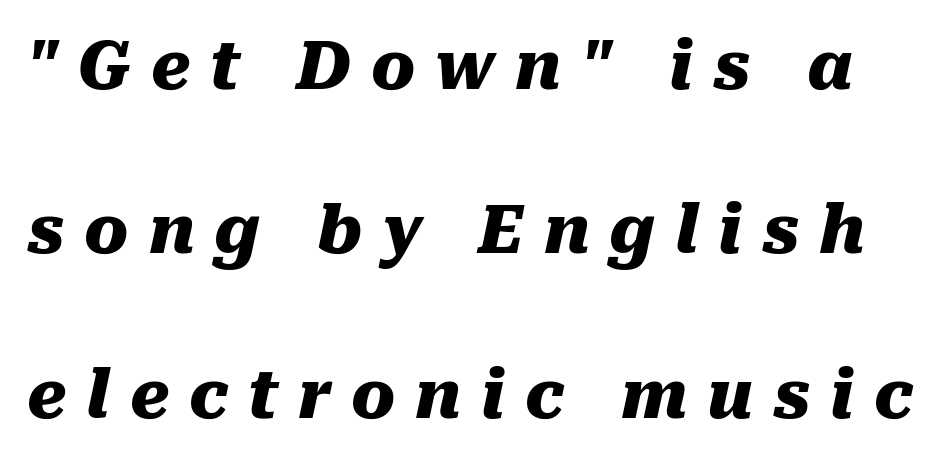
The image shows 66 px heavy type, italic (leaning right); set loose line spacing (2.49x), unusually wide letter spacing (+0.3 em), not underlined; medium stroke contrast and a medium x-height.
